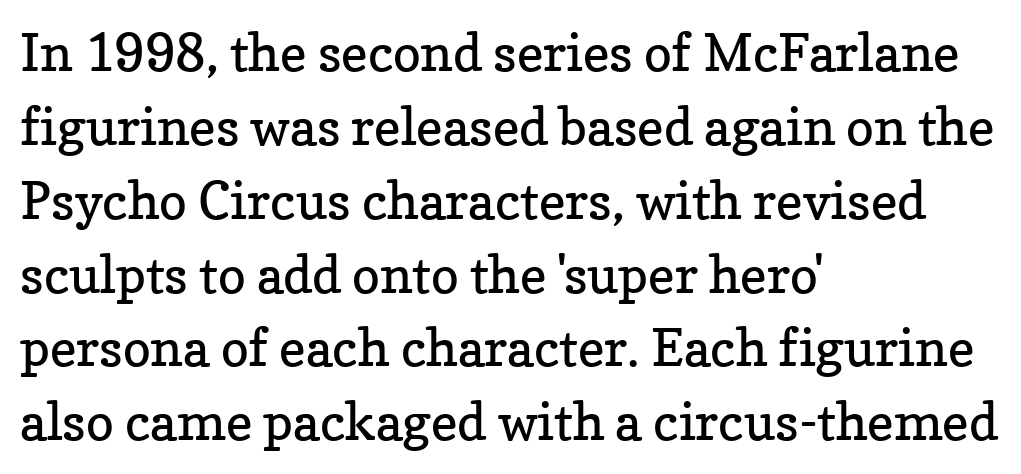
{"serif": "yes", "italic": "no", "bold": "no", "weight": "regular", "width": "normal", "stroke_contrast": "low", "x_height": "medium", "monospaced": "no", "underline": "no", "align": "left", "line_spacing": "normal", "line_spacing_ratio": 1.42, "letter_spacing": "normal", "letter_spacing_em": 0.0, "glyph_px": 52}
